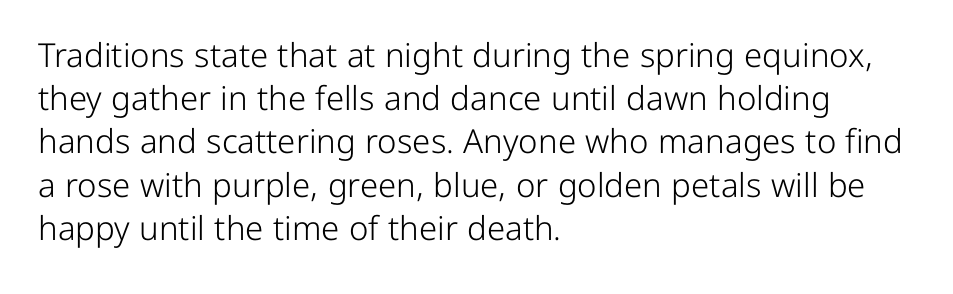
The image shows 33 px light sans-serif type, upright; set left-aligned, normal line spacing (1.31x), normal letter spacing, not underlined; low stroke contrast and a medium x-height.
